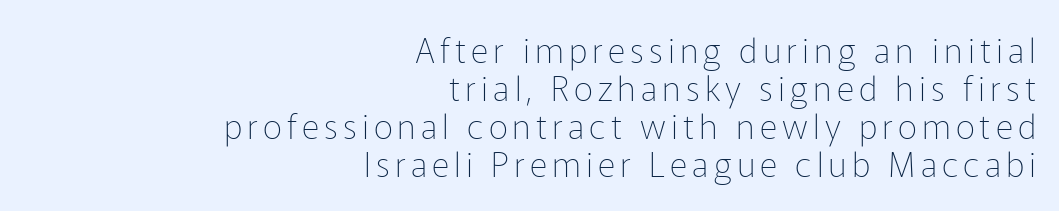
{"serif": "no", "italic": "no", "bold": "no", "weight": "thin", "width": "normal", "stroke_contrast": "low", "x_height": "medium", "monospaced": "no", "underline": "no", "align": "right", "line_spacing": "tight", "line_spacing_ratio": 1.12, "glyph_px": 34}
